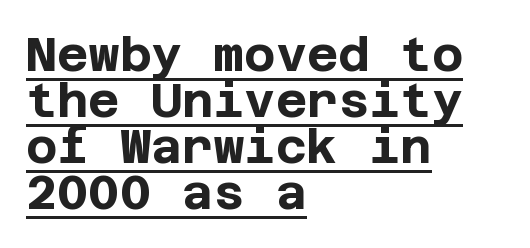
The image shows 48 px bold sans-serif type, upright; set left-aligned, tight line spacing (0.96x), normal letter spacing, underlined; low stroke contrast and a large x-height.
